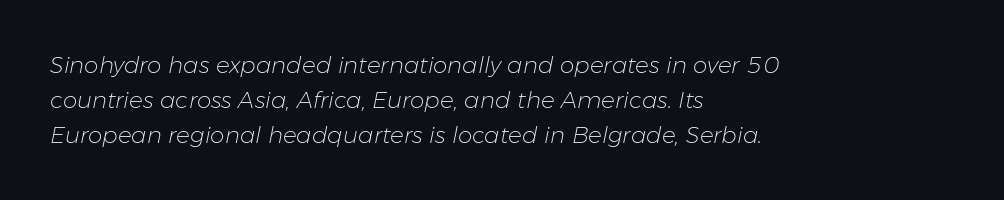
{"italic": "yes", "lean": "right", "slant_degrees": 11, "bold": "no", "underline": "no", "align": "left", "line_spacing": "normal", "line_spacing_ratio": 1.53, "letter_spacing": "normal", "letter_spacing_em": 0.0, "glyph_px": 23}
